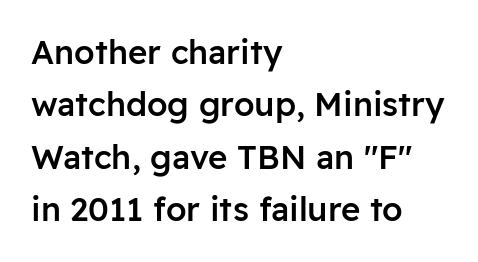
The image shows 33 px semibold sans-serif type, upright; set left-aligned, normal line spacing (1.59x), normal letter spacing, not underlined; low stroke contrast and a medium x-height.
